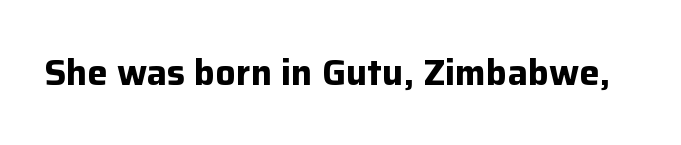
Q: Is the text bold? A: Yes.
Q: Is the text italic (slanted)? A: No, it is upright.
Q: Is the typeface a serif or a sans-serif typeface? A: Sans-serif.
Q: Is the text underlined? A: No.
Q: Is the spacing between letters normal or unusually wide? A: Normal.
Q: Width (condensed, normal, or wide)? A: Normal.
Q: Stroke contrast? A: Low.
Q: x-height? A: Medium.
Q: Monospaced? A: No.
